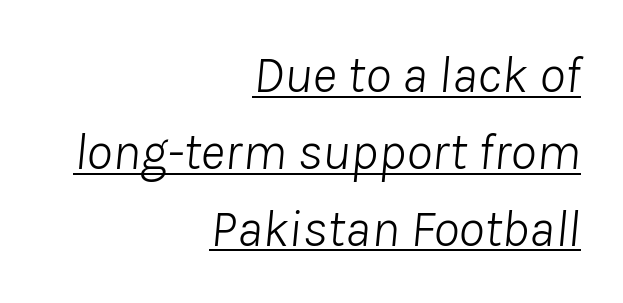
The image shows 53 px light type, italic (leaning right); set right-aligned, normal line spacing (1.45x), normal letter spacing, underlined; low stroke contrast and a medium x-height.
